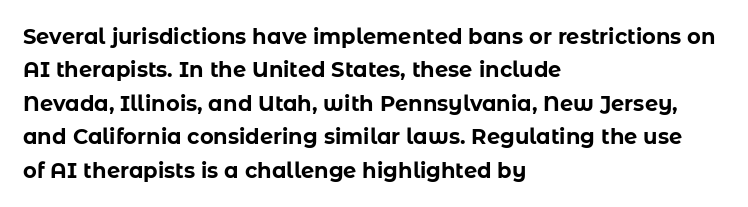
{"italic": "no", "bold": "yes", "underline": "no", "align": "left", "line_spacing": "normal", "line_spacing_ratio": 1.59, "letter_spacing": "normal", "letter_spacing_em": 0.0, "glyph_px": 21}
